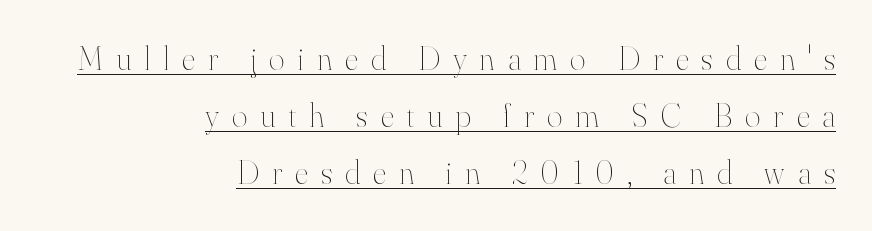
Q: Is the text bold? A: No.
Q: Is the text italic (slanted)? A: No, it is upright.
Q: Is the text underlined? A: Yes.
Q: How is the paragraph aligned? A: Right-aligned.
Q: Is the spacing between letters normal or unusually wide? A: Unusually wide.
Q: Width (condensed, normal, or wide)? A: Normal.
Q: Stroke contrast? A: High.
Q: x-height? A: Small.
Q: Monospaced? A: No.
